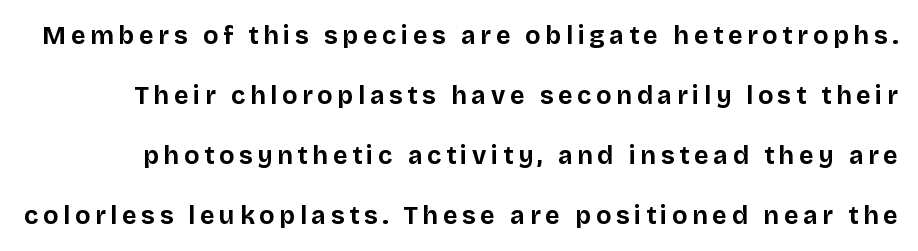
{"italic": "no", "bold": "yes", "underline": "no", "line_spacing": "loose", "line_spacing_ratio": 2.4, "glyph_px": 25}
